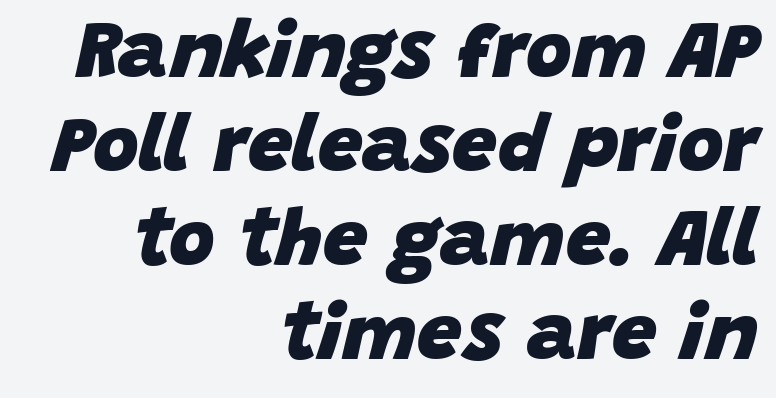
Is this a fixed-width face? No — the glyphs have proportional, varying widths. Nobody drew a line under any word here. Notice how the passage keeps a crisp vertical edge on the right only. These lines carry a lot of weight — the face is fully bold. Slant detected: the letters are inclined.
